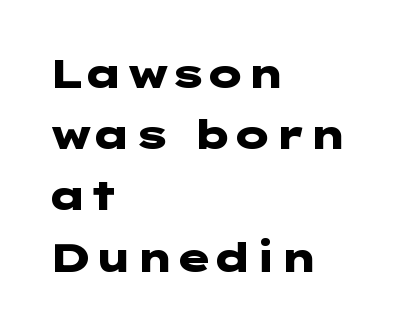
Q: Is the text bold? A: Yes.
Q: Is the text italic (slanted)? A: No, it is upright.
Q: Is the typeface a serif or a sans-serif typeface? A: Sans-serif.
Q: Is the text underlined? A: No.
Q: How is the paragraph aligned? A: Left-aligned.
Q: Is the spacing between letters normal or unusually wide? A: Normal.
Q: Is the spacing between lines tight, normal or loose? A: Normal.
Q: Width (condensed, normal, or wide)? A: Wide.
Q: Stroke contrast? A: Low.
Q: x-height? A: Medium.
